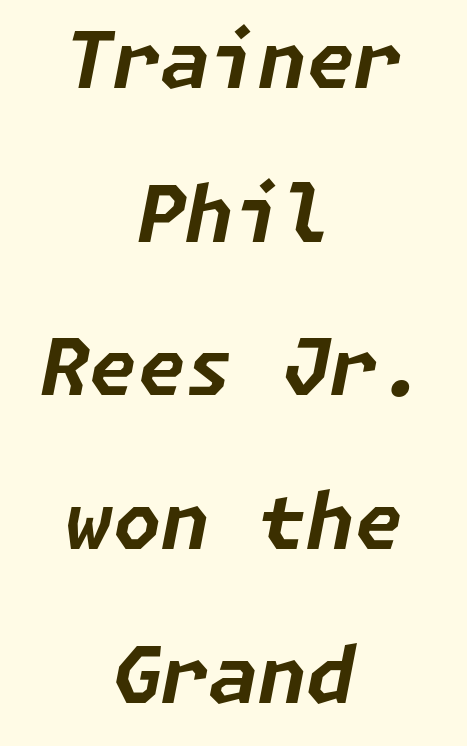
You could fit nearly another row in the gap between these rows. The face used here has a pronounced slope to its letters. Each word holds together tightly as a unit, with standard inter-letter gaps. The space beneath each line is pristine and unruled. Notice how thick the strokes are: this is what a full bold looks like. Visually the block forms a symmetrical silhouette, jagged on both flanks.
